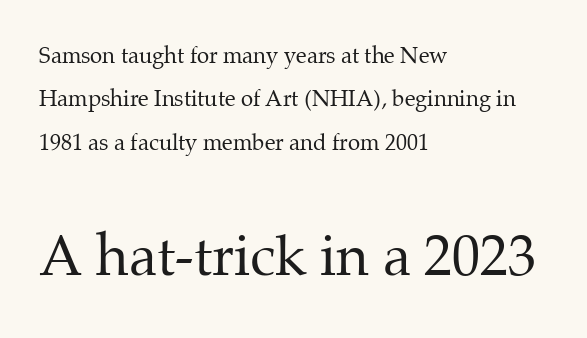
{"serif": "yes", "italic": "no", "bold": "no", "weight": "regular", "width": "normal", "stroke_contrast": "medium", "x_height": "medium", "monospaced": "no", "underline": "no", "align": "left", "line_spacing": "loose", "line_spacing_ratio": 1.97, "letter_spacing": "normal", "letter_spacing_em": 0.0, "larger_block": "second", "size_ratio": 2.55, "glyph_px": 56}
